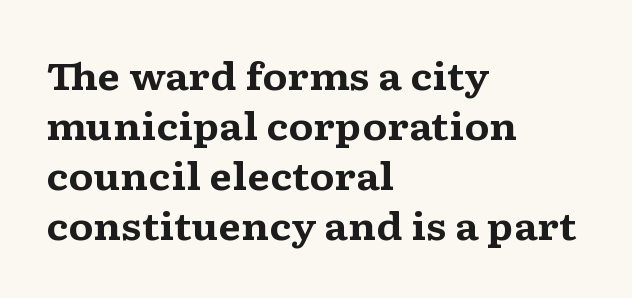
{"serif": "yes", "italic": "no", "bold": "yes", "weight": "bold", "width": "wide", "stroke_contrast": "medium", "x_height": "medium", "monospaced": "no", "underline": "no", "align": "left", "line_spacing": "normal", "line_spacing_ratio": 1.35, "letter_spacing": "normal", "letter_spacing_em": 0.0, "glyph_px": 37}
